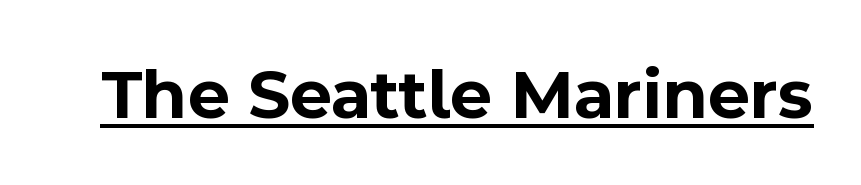
Look at the stroke-to-counter ratio: heavy, a bold. You could call the tracking neutral — neither tight nor loose. To sum up the face: it is a sans, with no serifs. A typographer would call this underscored text. Is this a fixed-width face? No — the glyphs have proportional, varying widths. This is the regular roman posture of the typeface.
